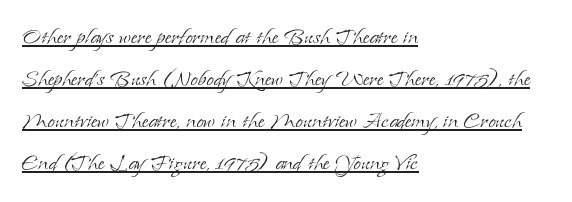
The image shows 27 px text type; set left-aligned, normal line spacing (1.55x), normal letter spacing, underlined.
